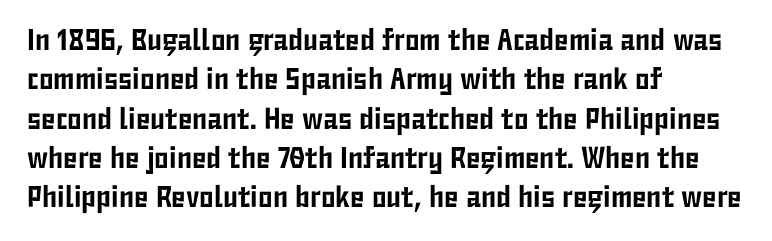
Q: Is the text italic (slanted)? A: No, it is upright.
Q: Is the typeface a serif or a sans-serif typeface? A: Sans-serif.
Q: Is the text underlined? A: No.
Q: How is the paragraph aligned? A: Left-aligned.
Q: Is the spacing between letters normal or unusually wide? A: Normal.
Q: Is the spacing between lines tight, normal or loose? A: Normal.
Q: Width (condensed, normal, or wide)? A: Condensed.
Q: Stroke contrast? A: Low.
Q: x-height? A: Medium.
Q: Monospaced? A: No.
